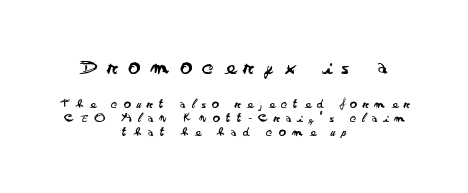
Has an underline been added? It has not. Regarding leading, the lines here are crowded together. Bigger letters appear in the top chunk; the bottom chunk is reduced. Characters follow at a spacing far wider than the type designer built in. This sample uses an upright cut, with every glyph sitting square on the baseline. A centered setting, common on invitations and titles, is used for this passage.
